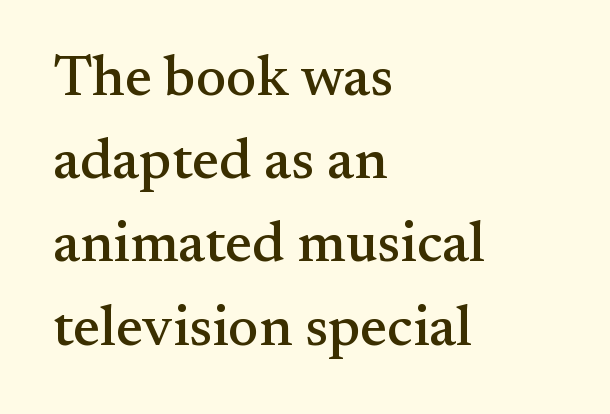
The line texture is even and compact thanks to regular tracking. Here the designer chose a conventional face with non-uniform glyph widths. I'd call this a serif setting — the letters wear small feet. This is the regular roman posture of the typeface. Clear beneath every line of the passage. Each new line begins a customary step beneath the previous one.
